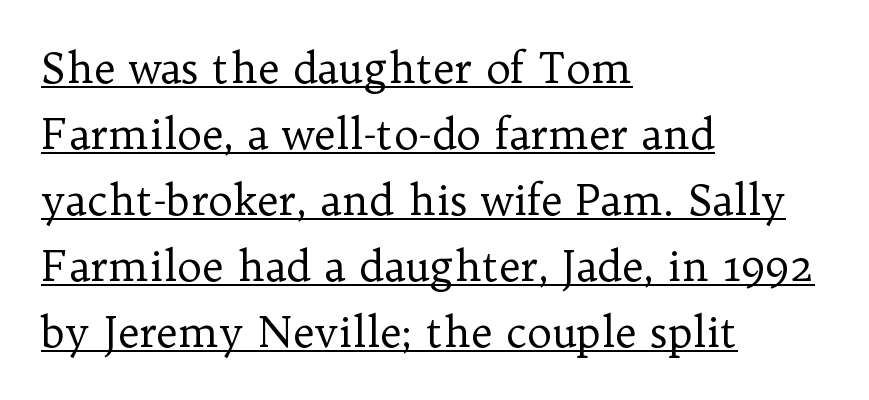
{"serif": "yes", "italic": "no", "bold": "no", "weight": "regular", "width": "normal", "stroke_contrast": "low", "x_height": "medium", "monospaced": "no", "underline": "yes", "align": "left", "line_spacing": "normal", "line_spacing_ratio": 1.57, "letter_spacing": "normal", "letter_spacing_em": 0.0, "glyph_px": 42}
